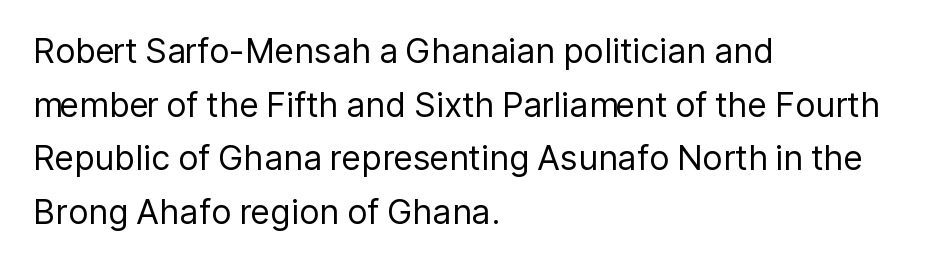
Q: Is the text bold? A: No.
Q: Is the text italic (slanted)? A: No, it is upright.
Q: Is the typeface a serif or a sans-serif typeface? A: Sans-serif.
Q: Is the text underlined? A: No.
Q: How is the paragraph aligned? A: Left-aligned.
Q: Is the spacing between letters normal or unusually wide? A: Normal.
Q: Is the spacing between lines tight, normal or loose? A: Normal.
Q: Width (condensed, normal, or wide)? A: Normal.
Q: Stroke contrast? A: Low.
Q: x-height? A: Medium.
Q: Monospaced? A: No.
